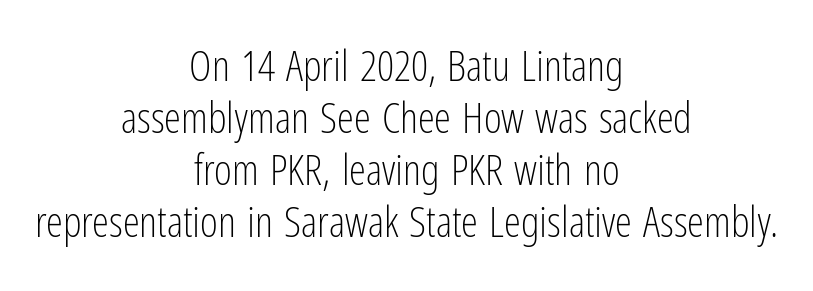
Q: Is the text bold? A: No.
Q: Is the text italic (slanted)? A: No, it is upright.
Q: Is the typeface a serif or a sans-serif typeface? A: Sans-serif.
Q: Is the text underlined? A: No.
Q: How is the paragraph aligned? A: Centered.
Q: Is the spacing between letters normal or unusually wide? A: Normal.
Q: Width (condensed, normal, or wide)? A: Condensed.
Q: Stroke contrast? A: Low.
Q: x-height? A: Medium.
Q: Monospaced? A: No.
